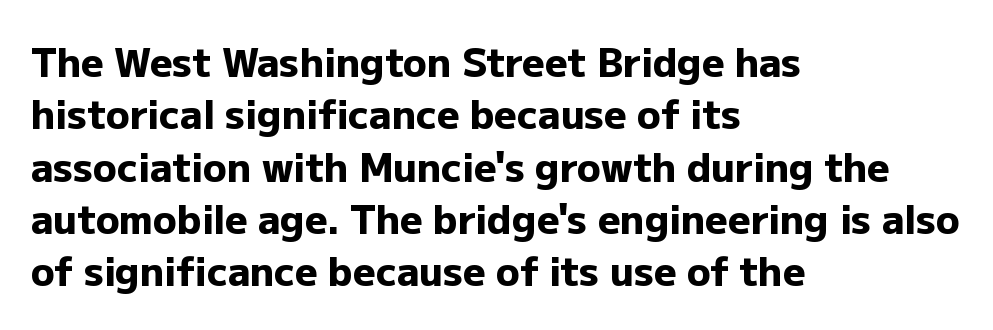
{"serif": "no", "italic": "no", "bold": "yes", "weight": "heavy", "width": "normal", "stroke_contrast": "low", "x_height": "medium", "monospaced": "no", "underline": "no", "align": "left", "line_spacing": "normal", "line_spacing_ratio": 1.34, "letter_spacing": "normal", "letter_spacing_em": 0.0, "glyph_px": 39}
